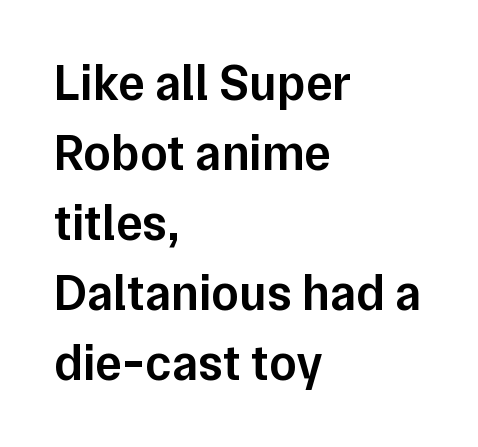
These lines sit exactly where default settings would place them. Nobody touched the tracking dial on this one. The foot of each line stays bare and open. Visually the block forms a straight wall on the left and a jagged coastline on the right. You could not count columns in this text — the font is proportionally spaced. Heft: intermediate — a semibold.
